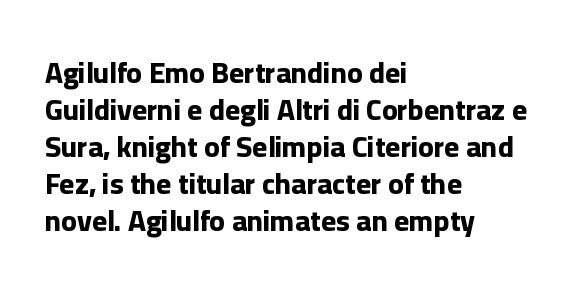
The image shows 29 px bold sans-serif type, upright; set left-aligned, normal line spacing (1.28x), normal letter spacing, not underlined; low stroke contrast and a medium x-height.
